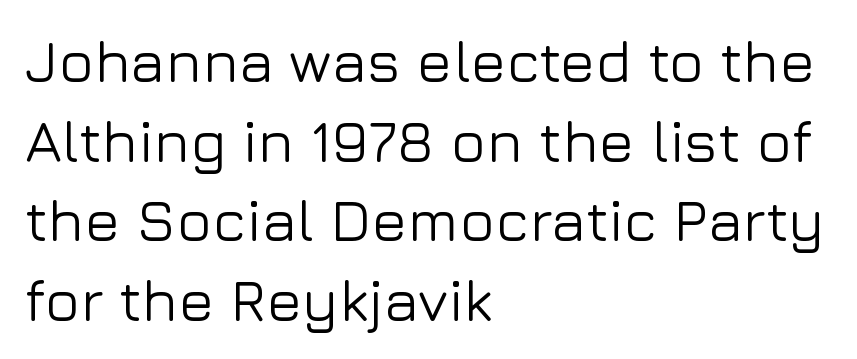
Q: Is the text italic (slanted)? A: No, it is upright.
Q: Is the typeface a serif or a sans-serif typeface? A: Sans-serif.
Q: Is the text underlined? A: No.
Q: How is the paragraph aligned? A: Left-aligned.
Q: Is the spacing between letters normal or unusually wide? A: Normal.
Q: Is the spacing between lines tight, normal or loose? A: Normal.
Q: Width (condensed, normal, or wide)? A: Normal.
Q: Stroke contrast? A: Low.
Q: x-height? A: Medium.
Q: Monospaced? A: No.
